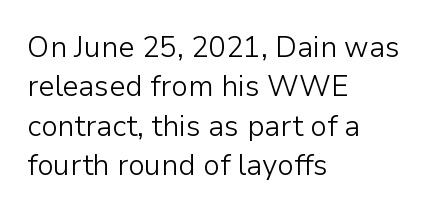
Q: Is the text bold? A: No.
Q: Is the text italic (slanted)? A: No, it is upright.
Q: Is the typeface a serif or a sans-serif typeface? A: Sans-serif.
Q: Is the text underlined? A: No.
Q: How is the paragraph aligned? A: Left-aligned.
Q: Is the spacing between letters normal or unusually wide? A: Normal.
Q: Is the spacing between lines tight, normal or loose? A: Normal.
Q: Width (condensed, normal, or wide)? A: Normal.
Q: Stroke contrast? A: Low.
Q: x-height? A: Medium.
Q: Monospaced? A: No.
